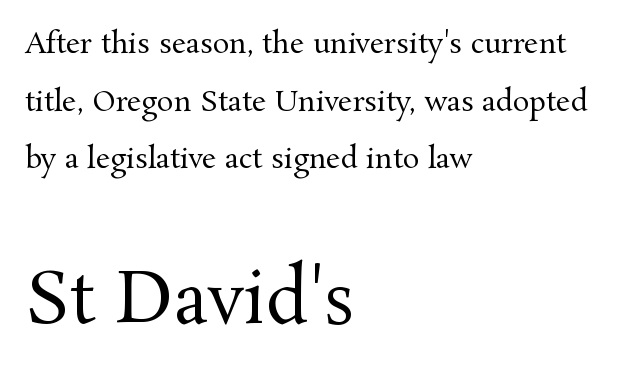
Q: Is the text bold? A: No.
Q: Is the text italic (slanted)? A: No, it is upright.
Q: Is the typeface a serif or a sans-serif typeface? A: Serif.
Q: Is the text underlined? A: No.
Q: How is the paragraph aligned? A: Left-aligned.
Q: Is the spacing between letters normal or unusually wide? A: Normal.
Q: Is the spacing between lines tight, normal or loose? A: Loose.
Q: Which block of text is set in a larger size, the first (top) or the second (bottom)? A: The second (bottom) one.
Q: Width (condensed, normal, or wide)? A: Normal.
Q: Stroke contrast? A: Medium.
Q: x-height? A: Medium.
Q: Monospaced? A: No.
